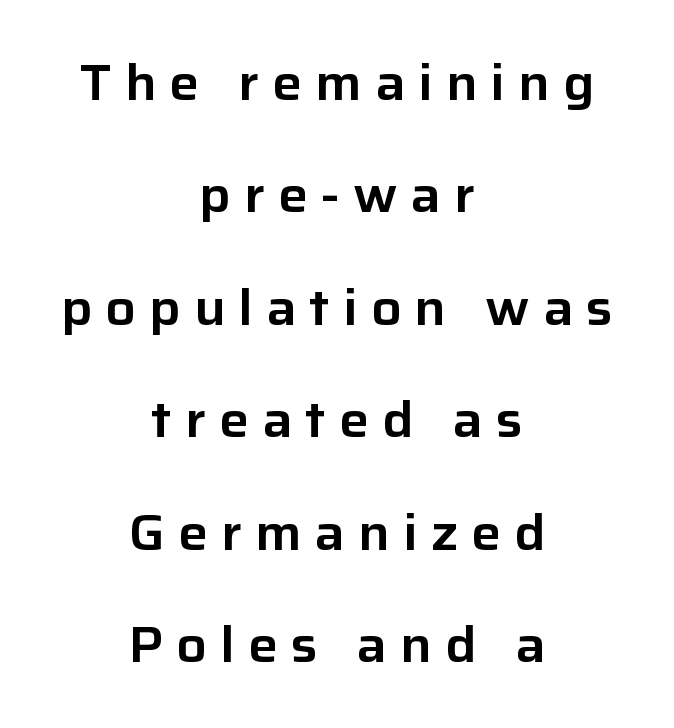
The image shows 50 px sans-serif type, upright; set centered, loose line spacing (2.25x), unusually wide letter spacing (+0.26 em), not underlined; low stroke contrast and a medium x-height.
